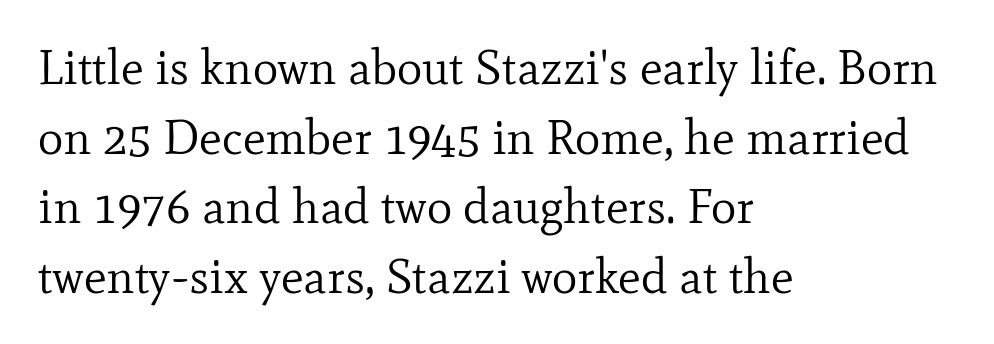
The image shows 48 px regular-weight serif type, upright; set left-aligned, normal line spacing (1.45x), normal letter spacing, not underlined; low stroke contrast and a small x-height.
